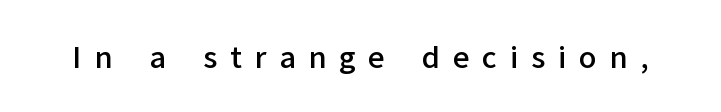
{"serif": "no", "italic": "no", "bold": "semi", "weight": "semibold", "width": "normal", "stroke_contrast": "low", "x_height": "medium", "monospaced": "no", "underline": "no", "letter_spacing": "wide", "letter_spacing_em": 0.44, "glyph_px": 29}
